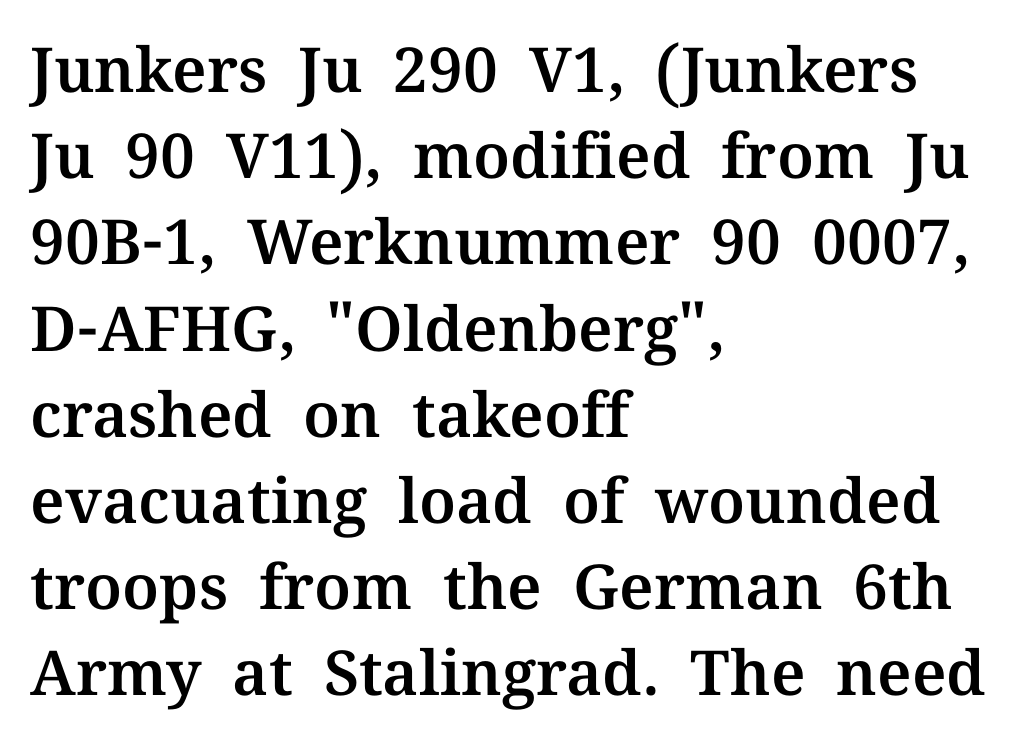
{"serif": "yes", "italic": "no", "width": "normal", "stroke_contrast": "medium", "x_height": "medium", "monospaced": "no", "underline": "no", "align": "left", "line_spacing": "normal", "line_spacing_ratio": 1.39, "letter_spacing": "normal", "letter_spacing_em": 0.0, "glyph_px": 62}
